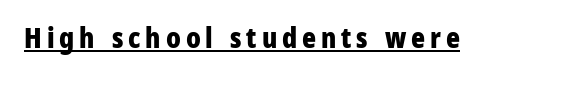
Q: Is the text bold? A: Yes.
Q: Is the text italic (slanted)? A: No, it is upright.
Q: Is the typeface a serif or a sans-serif typeface? A: Sans-serif.
Q: Is the text underlined? A: Yes.
Q: Width (condensed, normal, or wide)? A: Condensed.
Q: Stroke contrast? A: Low.
Q: x-height? A: Medium.
Q: Monospaced? A: No.
